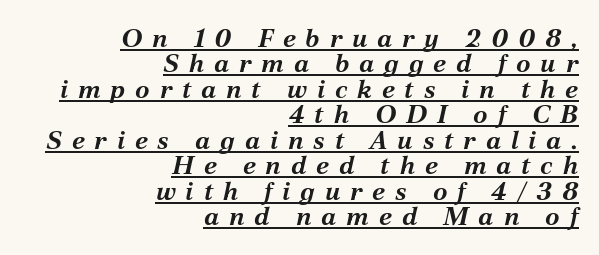
Q: Is the text bold? A: Yes.
Q: Is the text italic (slanted)? A: Yes, it leans right by about 12 degrees.
Q: Is the text underlined? A: Yes.
Q: How is the paragraph aligned? A: Right-aligned.
Q: Is the spacing between letters normal or unusually wide? A: Unusually wide.
Q: Is the spacing between lines tight, normal or loose? A: Tight.
